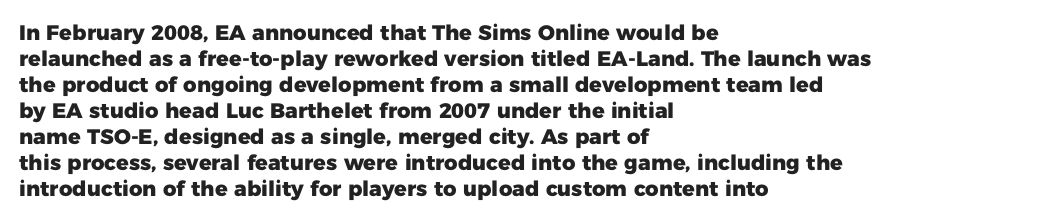
The strokes are fattened all the way to bold. Visually the block forms a straight wall on the left and a jagged coastline on the right. A typesetter would mark this as roman, not italic. The words here are not underlined.
